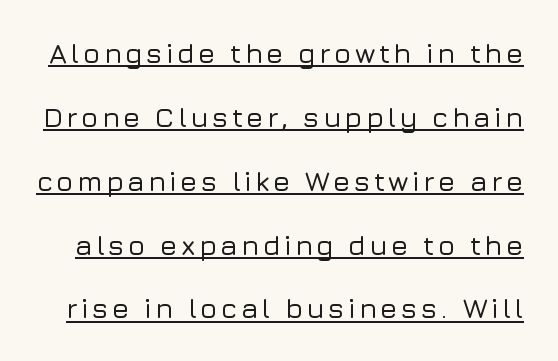
Do the letters lean? They stand straight. Underline: present. The letters carry no serifs — their stems end cleanly without finishing strokes. One glance says open: line gaps are wider than usual.
